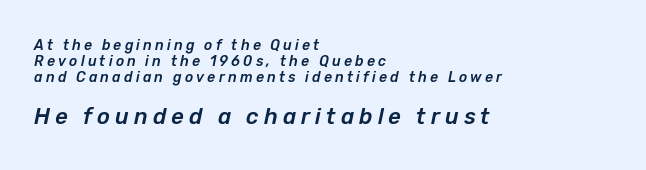
The image shows 22 px text type, italic (leaning right); set left-aligned, line spacing 1.16x, unusually wide letter spacing (+0.23 em), not underlined; the second (bottom) block is 1.57x larger.
